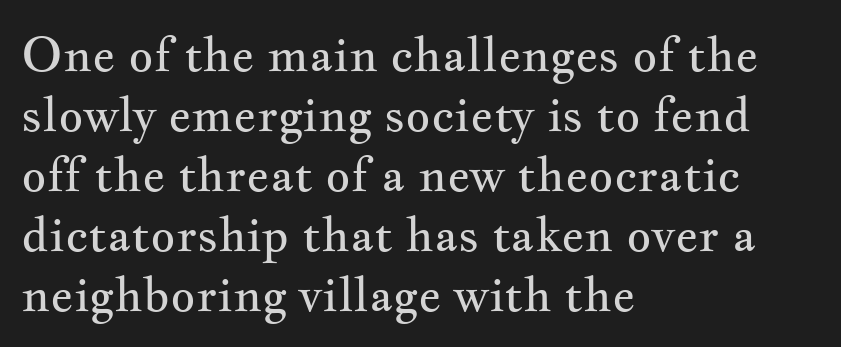
{"serif": "yes", "italic": "no", "bold": "no", "weight": "regular", "width": "wide", "stroke_contrast": "medium", "x_height": "small", "monospaced": "no", "underline": "no", "align": "left", "line_spacing": "normal", "line_spacing_ratio": 1.25, "letter_spacing": "normal", "letter_spacing_em": 0.0, "glyph_px": 48}
